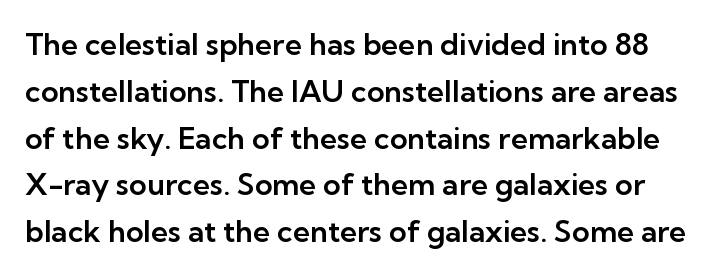
Q: Is the text italic (slanted)? A: No, it is upright.
Q: Is the typeface a serif or a sans-serif typeface? A: Sans-serif.
Q: Is the text underlined? A: No.
Q: Is the spacing between letters normal or unusually wide? A: Normal.
Q: Is the spacing between lines tight, normal or loose? A: Normal.
Q: Width (condensed, normal, or wide)? A: Normal.
Q: Stroke contrast? A: Low.
Q: x-height? A: Medium.
Q: Monospaced? A: No.
